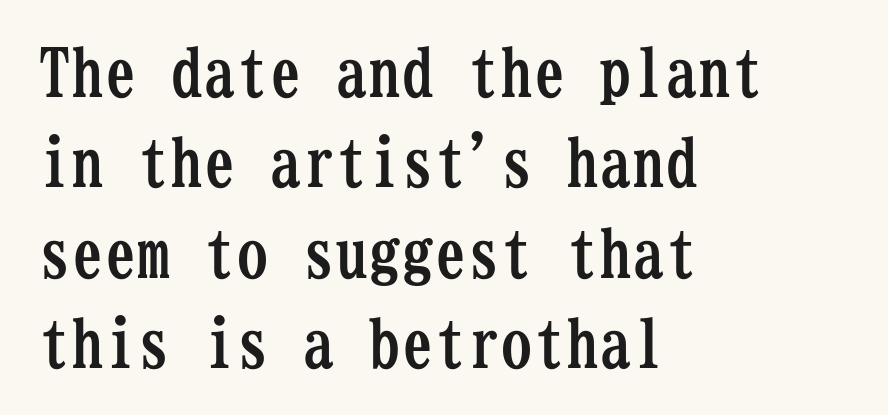
{"serif": "yes", "italic": "no", "bold": "yes", "weight": "semibold", "width": "condensed", "stroke_contrast": "low", "x_height": "medium", "monospaced": "yes", "underline": "no", "align": "left", "line_spacing": "normal", "line_spacing_ratio": 1.37, "letter_spacing": "normal", "letter_spacing_em": 0.0, "glyph_px": 66}
